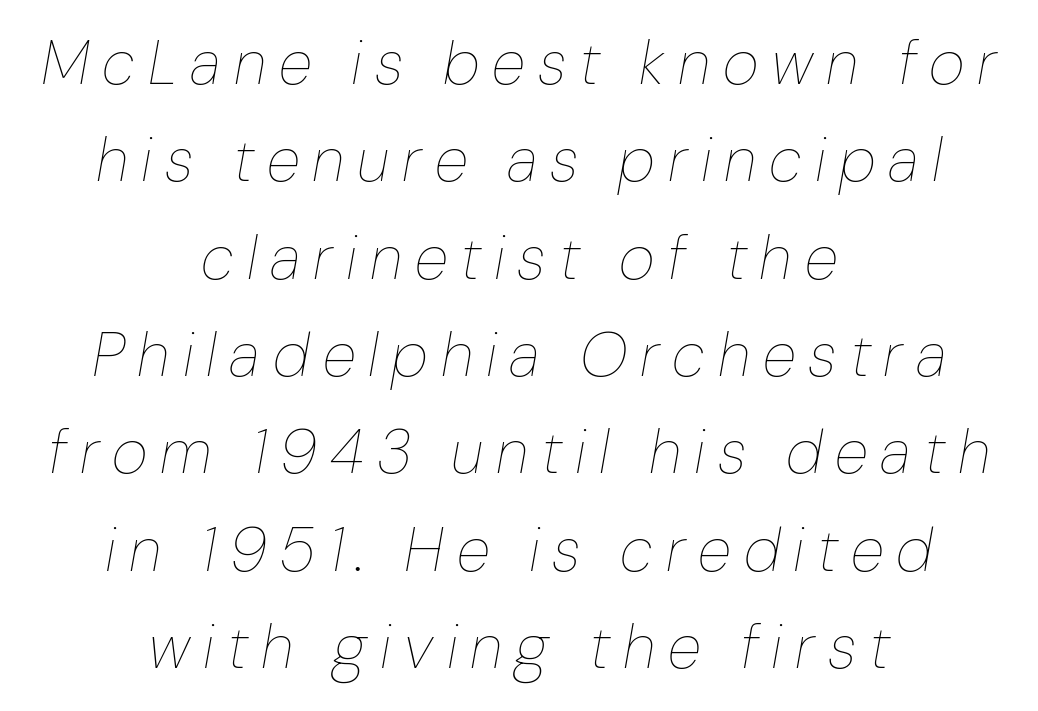
{"italic": "yes", "lean": "right", "slant_degrees": 10, "bold": "no", "weight": "thin", "width": "normal", "stroke_contrast": "low", "x_height": "medium", "monospaced": "no", "underline": "no", "align": "center", "line_spacing": "normal", "line_spacing_ratio": 1.57, "letter_spacing": "wide", "letter_spacing_em": 0.21, "glyph_px": 62}
